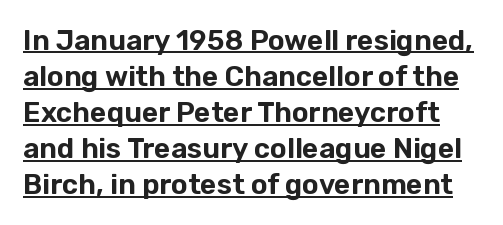
Compared with typical paragraphs, the rows here are spaced about the same. Is there an underline? Yes — a line sits under the letters. Default kerning and tracking; the words read as compact shapes. The characters display no serif detailing; their extremities are plain.
